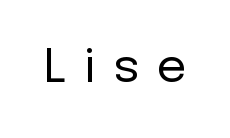
The image shows 47 px regular-weight sans-serif type, upright; set unusually wide letter spacing (+0.36 em), not underlined; low stroke contrast and a medium x-height.
